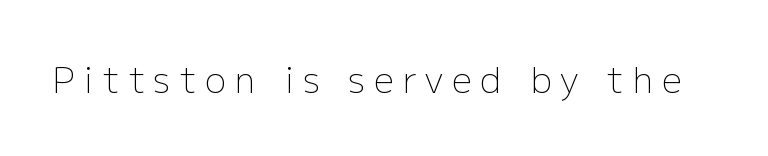
The image shows 35 px light sans-serif type, upright; set unusually wide letter spacing (+0.26 em), not underlined; low stroke contrast and a medium x-height.
